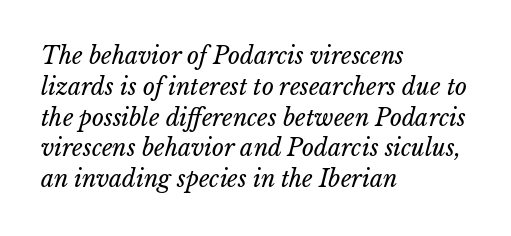
These glyphs show unthickened strokes, regular width or finer. If you measured baseline to baseline, you'd find a middling distance. Glance below the letters and you will spot only blank space. Line starts are locked; line ends wander. Honestly, the letter spacing is just normal — you wouldn't notice it.
